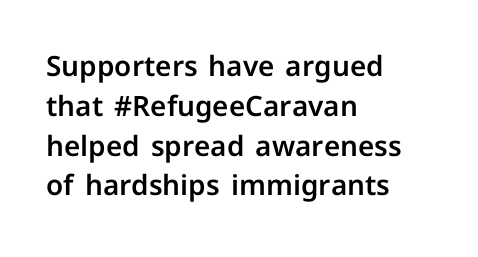
These lines were composed using upright roman letters. What stands out about the letter spacing? Nothing — it is the standard amount. A bare baseline throughout the passage. Are there feet on the stems? There aren't — it's a sans.
